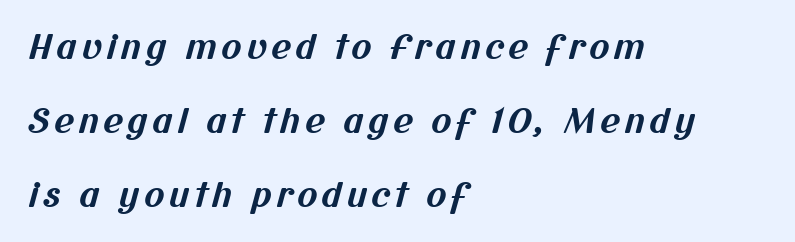
Think of a printed novel: that variable character pitch is what you see here. Nobody drew a line under any word here. The passage shown is typeset with a sans-serif family. Students, this is bold: see how much ink each stroke carries. The ragged edge is on the right, which tells us the setting is flush left.
